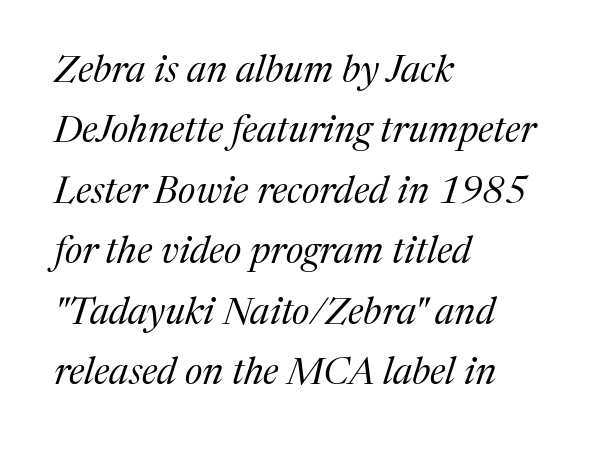
Visually the block forms a straight wall on the left and a jagged coastline on the right. Clear beneath every line of the passage. These lines are rendered in a variable-pitch font. When letters slant like this, we call the style italic. Nobody touched the tracking dial on this one. Ink coverage per letter is moderate at most.
